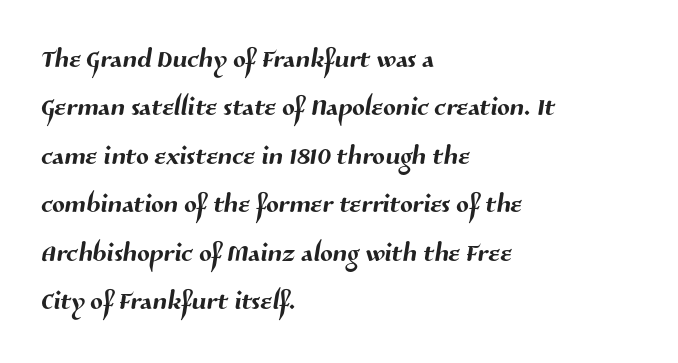
{"serif": "no", "width": "normal", "stroke_contrast": "medium", "x_height": "medium", "monospaced": "no", "underline": "no", "align": "left", "line_spacing": "normal", "line_spacing_ratio": 1.31, "letter_spacing": "normal", "letter_spacing_em": 0.0, "glyph_px": 37}
